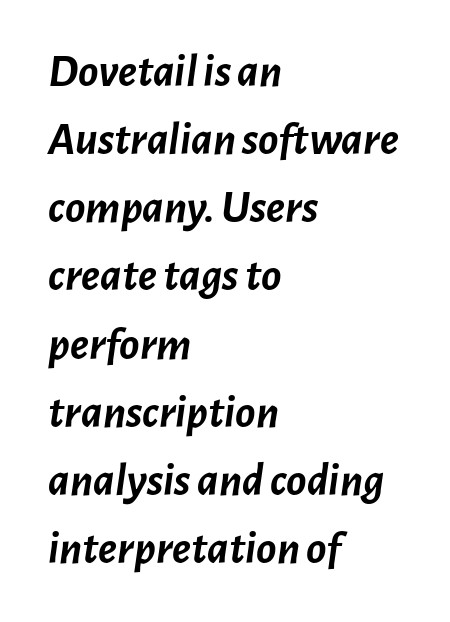
The image shows 47 px semibold type, italic (leaning right); set left-aligned, normal line spacing (1.45x), normal letter spacing, not underlined; low stroke contrast and a medium x-height.
